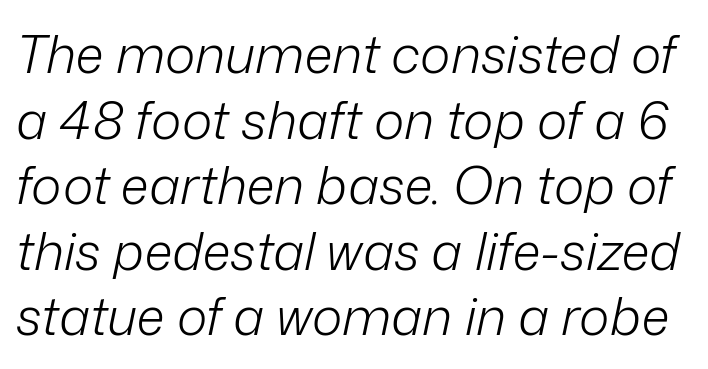
Quick note: underline off. Italic: yes, the glyphs are oblique. Spacing verdict: proportional, widths tailored to each character. Reading down the column, the eye jumps a familiar distance to each next line. Look at the tracking — it's just the regular setting, nothing added.
